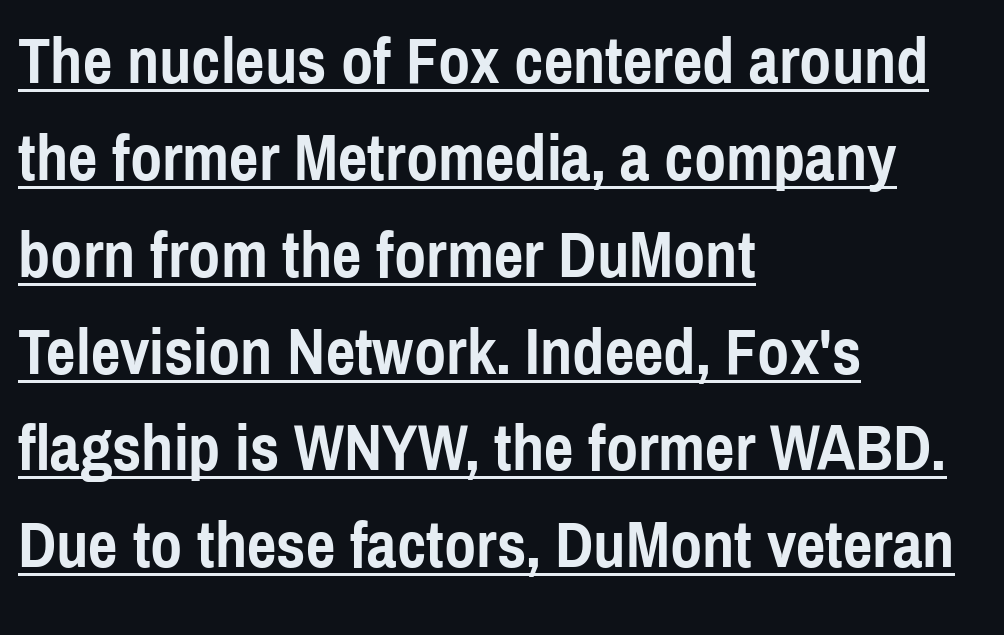
{"serif": "no", "italic": "no", "bold": "yes", "weight": "semibold", "width": "condensed", "x_height": "medium", "monospaced": "no", "underline": "yes", "align": "left", "line_spacing": "normal", "line_spacing_ratio": 1.49, "letter_spacing": "normal", "letter_spacing_em": 0.0, "glyph_px": 65}
